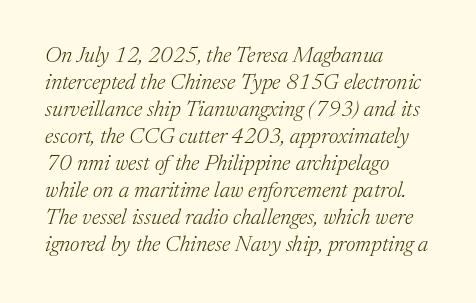
A classic flush-left, rag-right setting is used for this passage. This reads as an unemphasized weight, regular at the heaviest. The line texture is even and compact thanks to regular tracking. The letters are slanted; this is an italic face. Decoration check: the copy has no underline.
